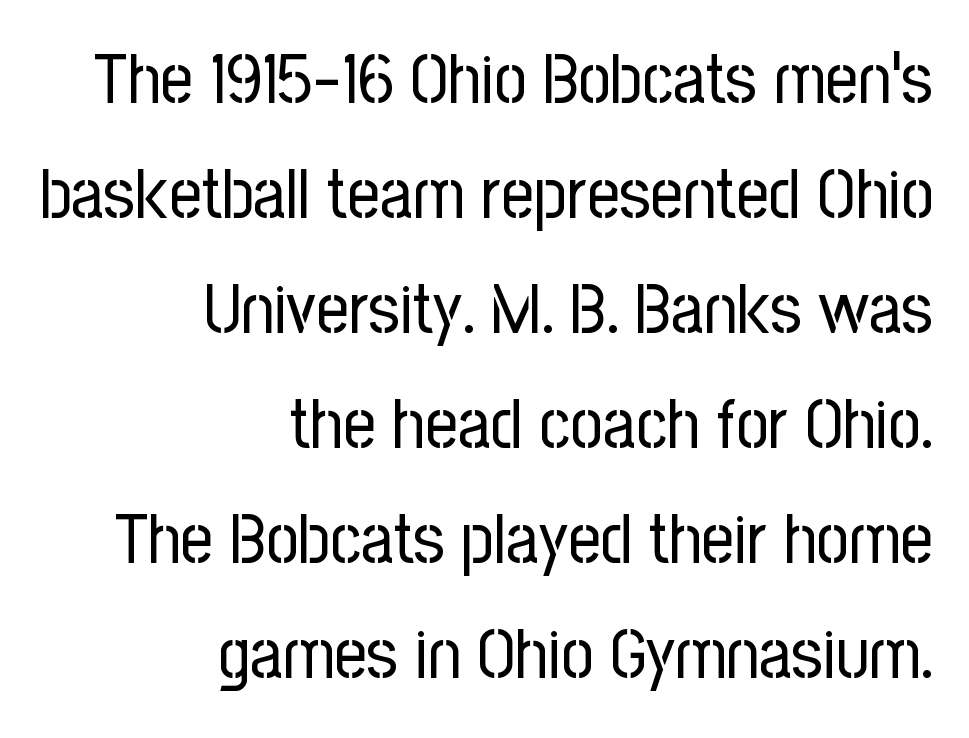
Counters stay open thanks to moderate or lighter strokes. No extra tracking has been applied to these lines. Each line ends at the same right margin while the left side varies. Evenly set lines give the paragraph a standard silhouette.
